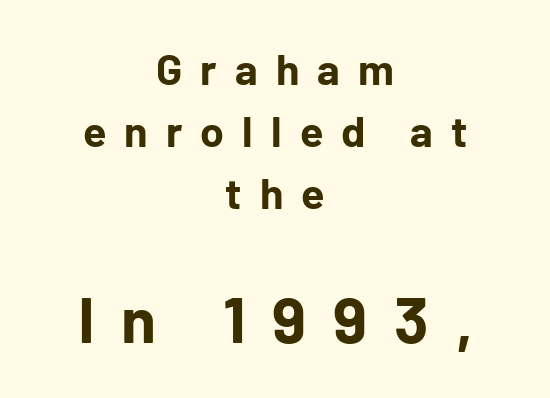
When letters stand straight like this, we call the style roman or upright. You can tell from the bare stems that sans-serif type was used. These lines are rendered in a variable-pitch font. Every row of glyphs is offset so its center matches the block's center. Check the space under the baseline: it is left empty.
